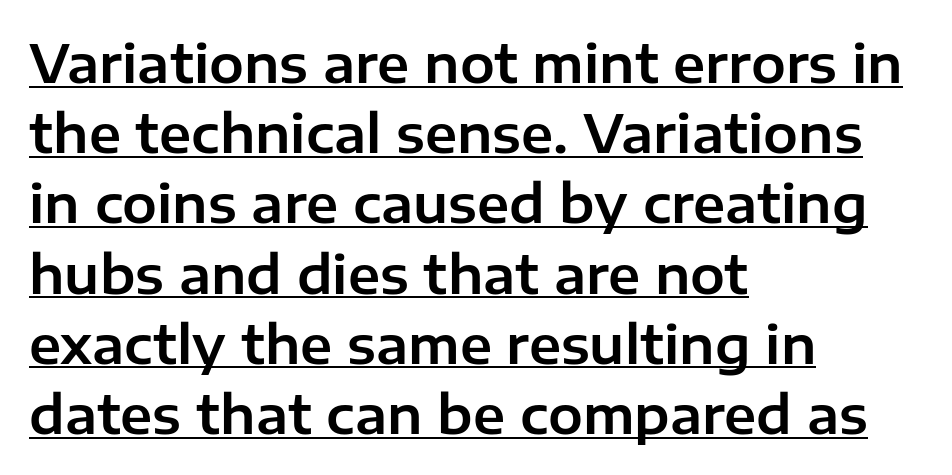
{"serif": "no", "italic": "no", "width": "normal", "stroke_contrast": "low", "x_height": "medium", "monospaced": "no", "underline": "yes", "align": "left", "line_spacing": "normal", "line_spacing_ratio": 1.35, "letter_spacing": "normal", "letter_spacing_em": 0.0, "glyph_px": 52}
